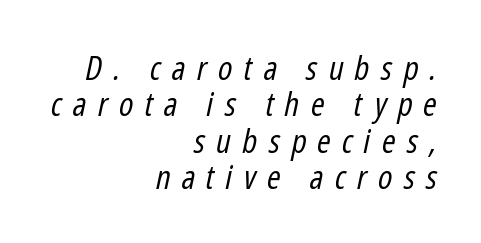
Q: Is the text bold? A: No.
Q: Is the text italic (slanted)? A: Yes, it leans right by about 12 degrees.
Q: Is the text underlined? A: No.
Q: How is the paragraph aligned? A: Right-aligned.
Q: Is the spacing between letters normal or unusually wide? A: Unusually wide.
Q: Is the spacing between lines tight, normal or loose? A: Tight.
Q: Width (condensed, normal, or wide)? A: Condensed.
Q: Stroke contrast? A: Low.
Q: x-height? A: Medium.
Q: Monospaced? A: No.
